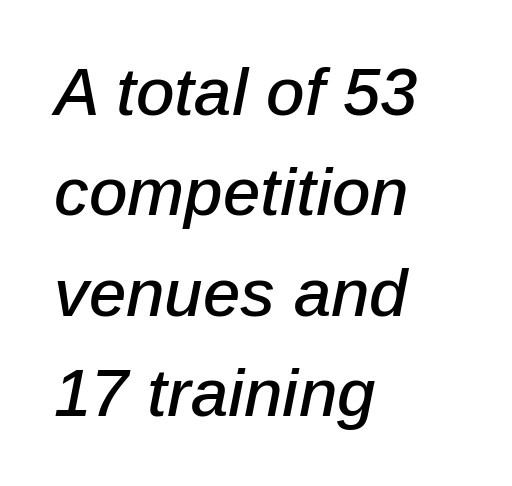
The passage shown stacks its lines at a standard gap. The font's italic variant was chosen for this text. Honestly, the letter spacing is just normal — you wouldn't notice it. In CSS terms this would be text-align: left. Anything drawn beneath the words? Only blank space.
